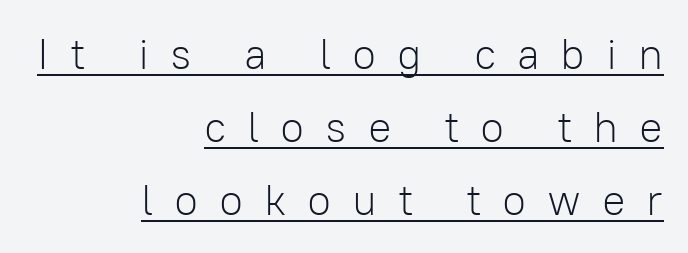
{"serif": "no", "italic": "no", "bold": "no", "weight": "light", "width": "normal", "stroke_contrast": "low", "x_height": "medium", "monospaced": "no", "underline": "yes", "align": "right", "line_spacing": "normal", "line_spacing_ratio": 1.66, "letter_spacing": "wide", "letter_spacing_em": 0.47, "glyph_px": 44}
